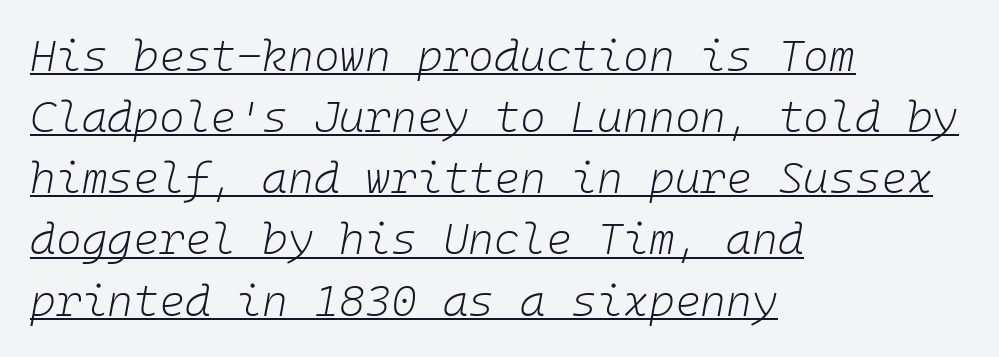
Q: Is the text bold? A: No.
Q: Is the text italic (slanted)? A: Yes, it leans right by about 10 degrees.
Q: Is the text underlined? A: Yes.
Q: How is the paragraph aligned? A: Left-aligned.
Q: Is the spacing between letters normal or unusually wide? A: Normal.
Q: Is the spacing between lines tight, normal or loose? A: Normal.
Q: Width (condensed, normal, or wide)? A: Normal.
Q: Stroke contrast? A: Low.
Q: x-height? A: Medium.
Q: Monospaced? A: Yes.
